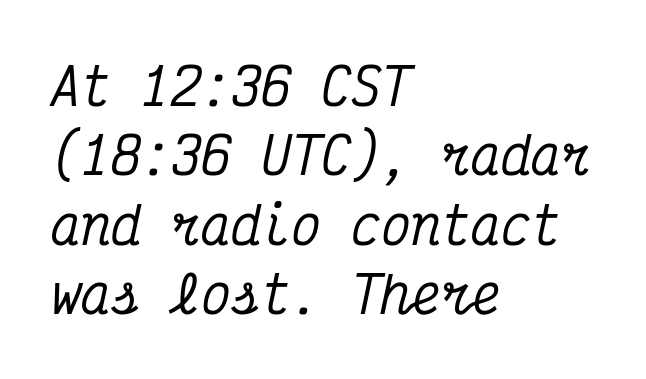
{"serif": "yes", "italic": "yes", "lean": "right", "slant_degrees": 12, "width": "condensed", "stroke_contrast": "medium", "x_height": "medium", "monospaced": "yes", "underline": "no", "align": "left", "line_spacing": "normal", "line_spacing_ratio": 1.39, "letter_spacing": "normal", "letter_spacing_em": 0.0, "glyph_px": 50}
